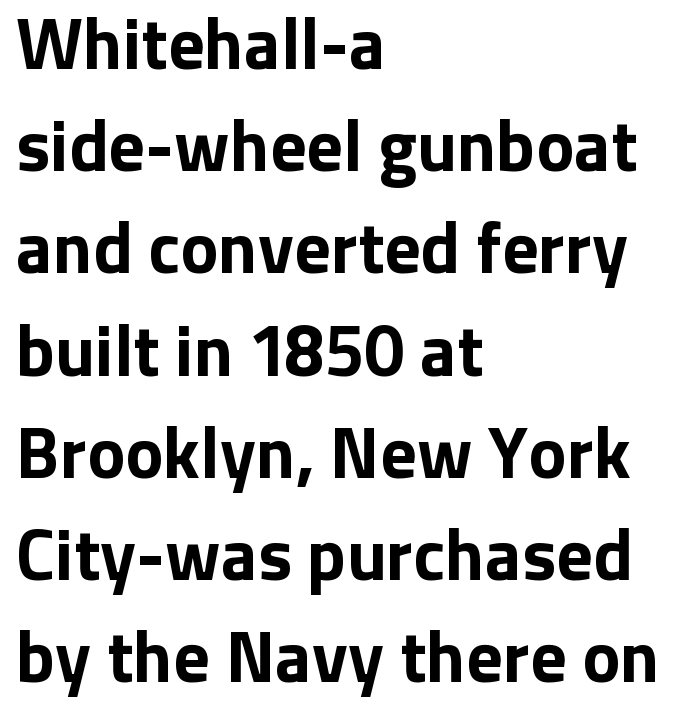
The image shows 72 px bold sans-serif type, upright; set left-aligned, normal line spacing (1.42x), normal letter spacing, not underlined; low stroke contrast and a medium x-height.
